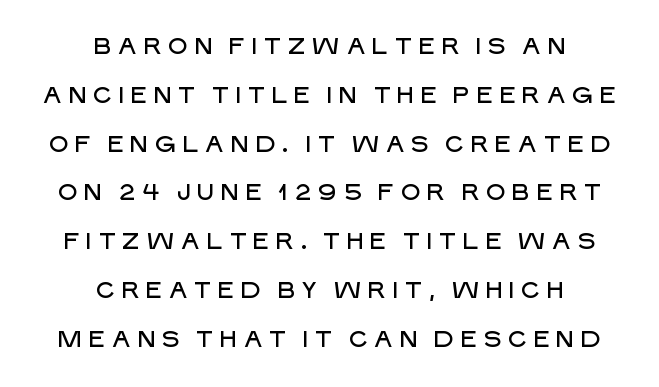
The image shows 23 px text type, upright; set centered, loose line spacing (2.12x), unusually wide letter spacing (+0.22 em), not underlined.
